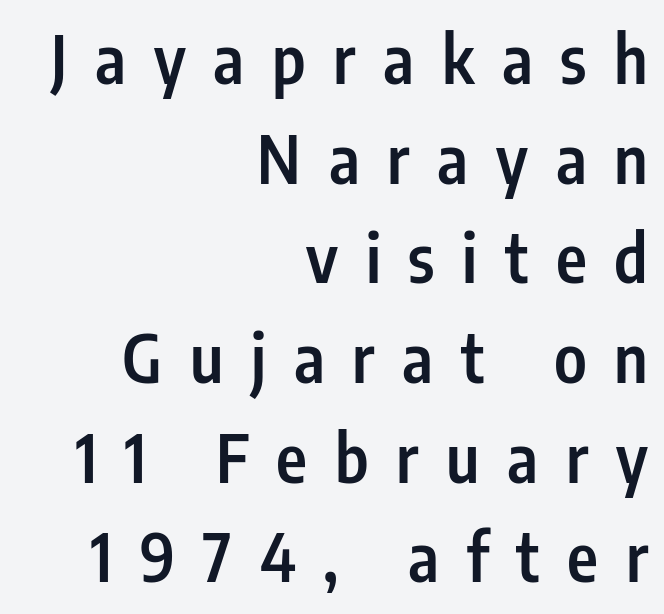
Q: Is the text bold? A: Semi-bold.
Q: Is the text italic (slanted)? A: No, it is upright.
Q: Is the typeface a serif or a sans-serif typeface? A: Sans-serif.
Q: Is the text underlined? A: No.
Q: How is the paragraph aligned? A: Right-aligned.
Q: Is the spacing between letters normal or unusually wide? A: Unusually wide.
Q: Is the spacing between lines tight, normal or loose? A: Normal.
Q: Width (condensed, normal, or wide)? A: Condensed.
Q: Stroke contrast? A: Low.
Q: x-height? A: Medium.
Q: Monospaced? A: No.
